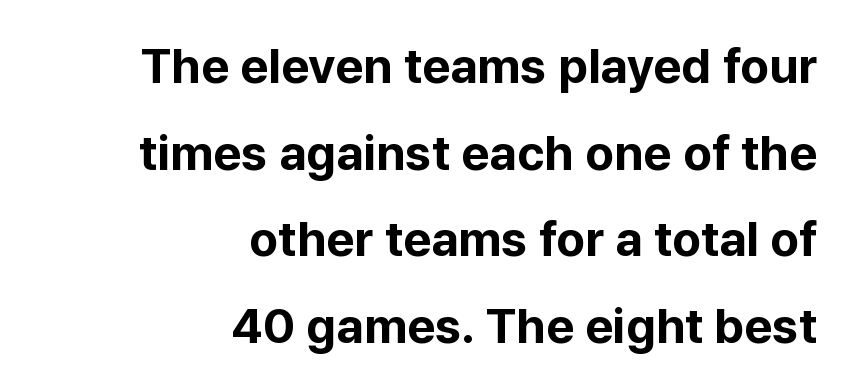
{"serif": "no", "italic": "no", "bold": "yes", "weight": "bold", "width": "normal", "stroke_contrast": "low", "x_height": "medium", "monospaced": "no", "underline": "no", "align": "right", "line_spacing_ratio": 1.77, "letter_spacing": "normal", "letter_spacing_em": 0.0, "glyph_px": 49}
